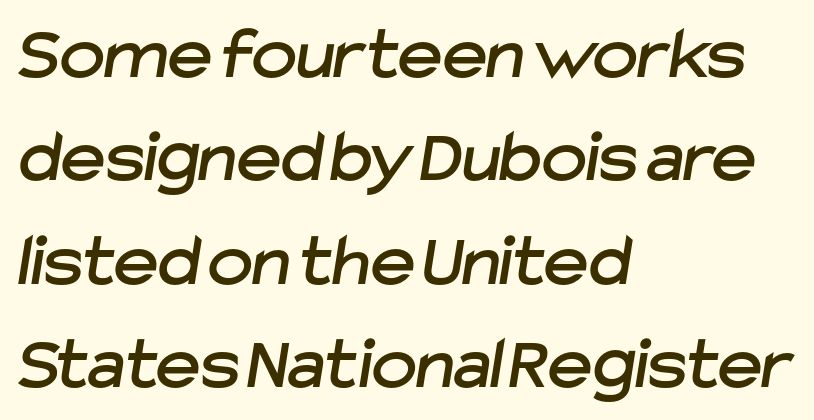
{"serif": "no", "width": "normal", "stroke_contrast": "low", "x_height": "medium", "monospaced": "no", "underline": "no", "align": "left", "line_spacing": "normal", "line_spacing_ratio": 1.36, "letter_spacing": "normal", "letter_spacing_em": 0.0, "glyph_px": 76}
